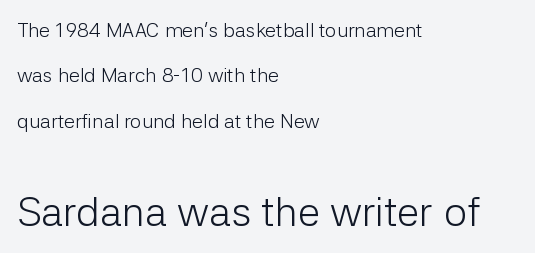
The image shows 41 px light sans-serif type, upright; set left-aligned, loose line spacing (2.27x), normal letter spacing, not underlined; the second (bottom) block is 2.05x larger; low stroke contrast and a medium x-height.
